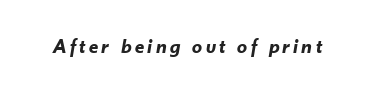
Q: Is the text bold? A: Yes.
Q: Is the text italic (slanted)? A: Yes, it leans right by about 10 degrees.
Q: Is the text underlined? A: No.
